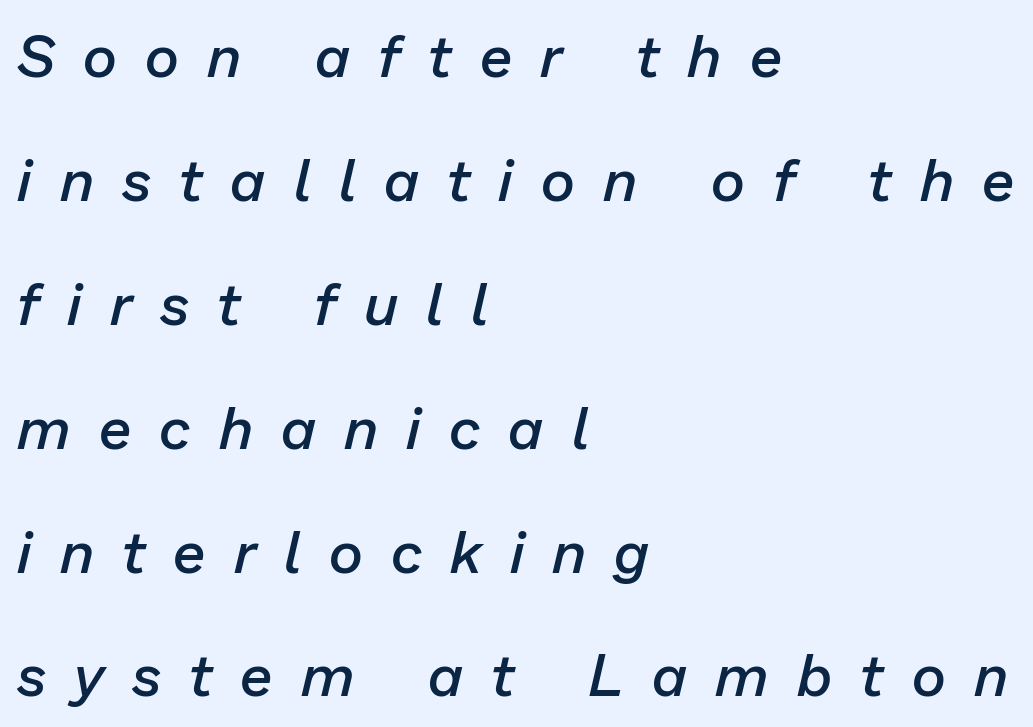
{"italic": "yes", "lean": "right", "slant_degrees": 13, "bold": "semi", "weight": "semibold", "width": "normal", "stroke_contrast": "low", "x_height": "medium", "monospaced": "no", "underline": "no", "align": "left", "line_spacing": "loose", "line_spacing_ratio": 2.1, "letter_spacing": "wide", "letter_spacing_em": 0.48, "glyph_px": 59}
